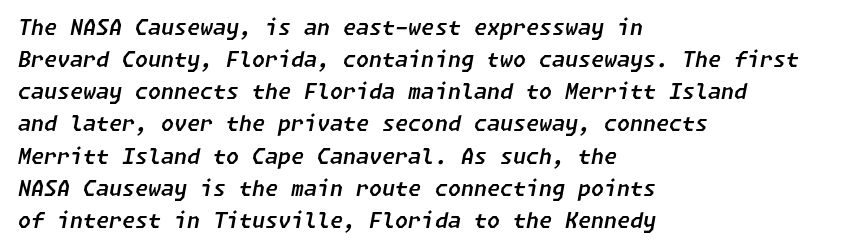
Q: Is the text italic (slanted)? A: Yes, it leans right by about 11 degrees.
Q: Is the text underlined? A: No.
Q: How is the paragraph aligned? A: Left-aligned.
Q: Is the spacing between letters normal or unusually wide? A: Normal.
Q: Is the spacing between lines tight, normal or loose? A: Normal.
